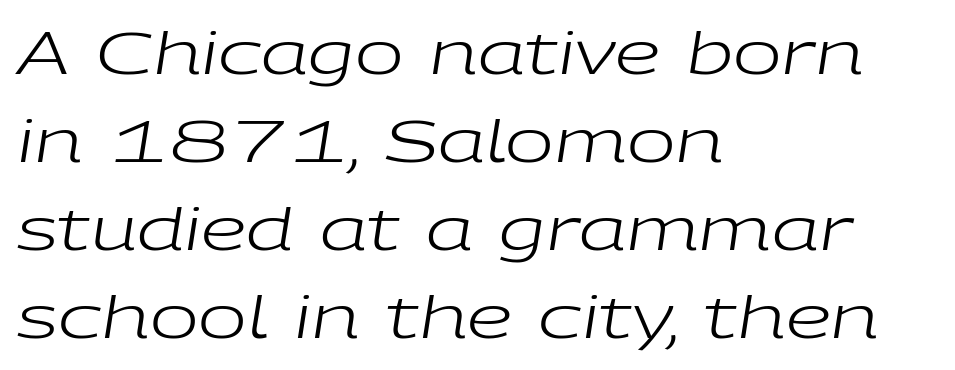
Character widths vary here, with narrow letters taking less room than wide ones. Students, note that the glyphs here touch the page at normal intervals. A classic flush-left, rag-right setting is used for this passage. The foot of each line stays bare and open. The rendering applies a slant to the glyphs. The strokes carry an ordinary text weight at most.
